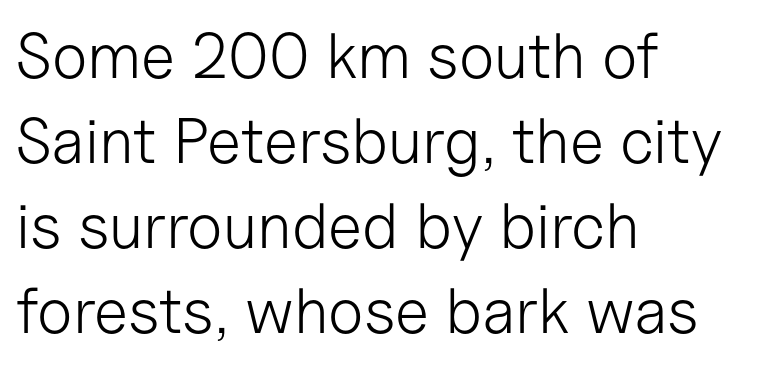
{"serif": "no", "italic": "no", "bold": "no", "weight": "light", "width": "normal", "stroke_contrast": "low", "x_height": "medium", "monospaced": "no", "underline": "no", "align": "left", "line_spacing": "normal", "line_spacing_ratio": 1.33, "letter_spacing": "normal", "letter_spacing_em": 0.0, "glyph_px": 64}
